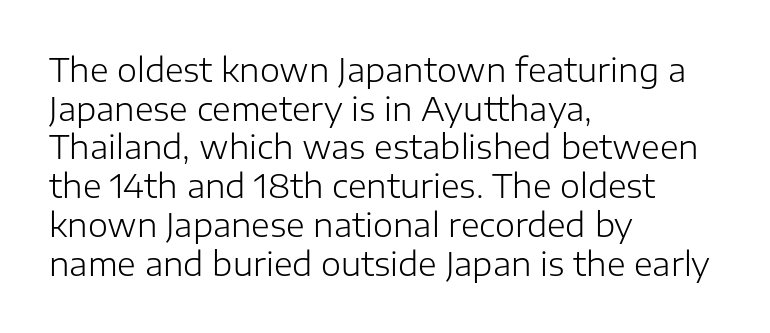
Each letter keeps its own natural width here, so spacing adapts to shape. Nobody touched the tracking dial on this one. Quick note: underline off. The lines in this sample share a left origin and differ only in where they stop. Posture: vertical. Note: no serifs on the glyphs.
